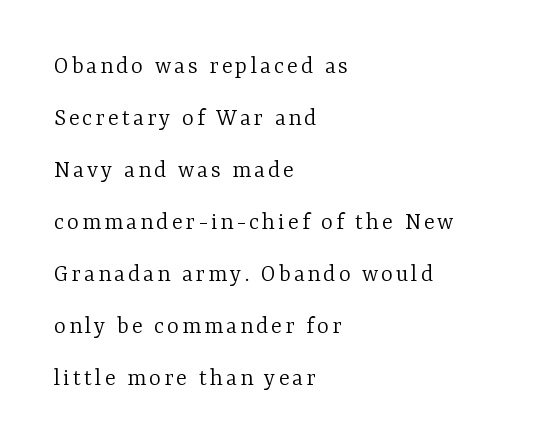
Q: Is the text bold? A: No.
Q: Is the text italic (slanted)? A: No, it is upright.
Q: Is the text underlined? A: No.
Q: How is the paragraph aligned? A: Left-aligned.
Q: Is the spacing between lines tight, normal or loose? A: Loose.
